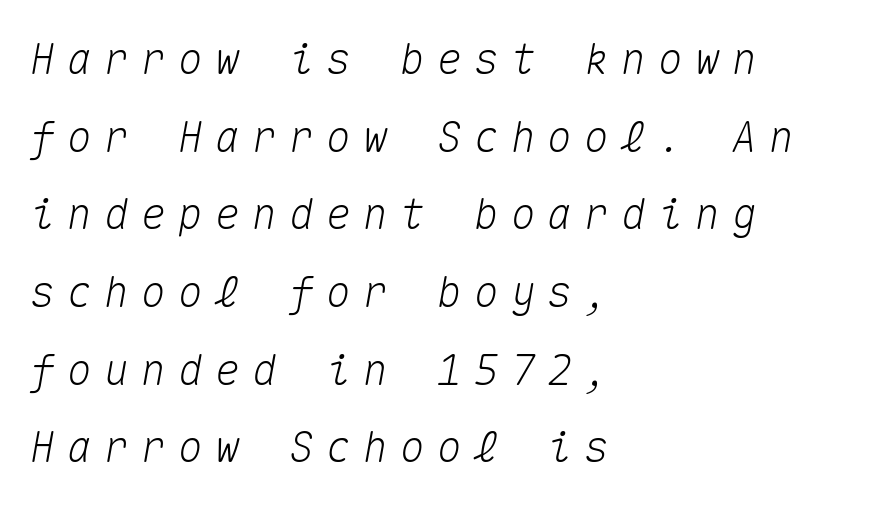
The passage shown has open, widely tracked lettering throughout. The passage shown is typed in a monospace face where columns stay perfectly aligned. The typesetter chose a ragged-right arrangement here. A bare baseline throughout the passage. The whole block is typeset with a tilt.
